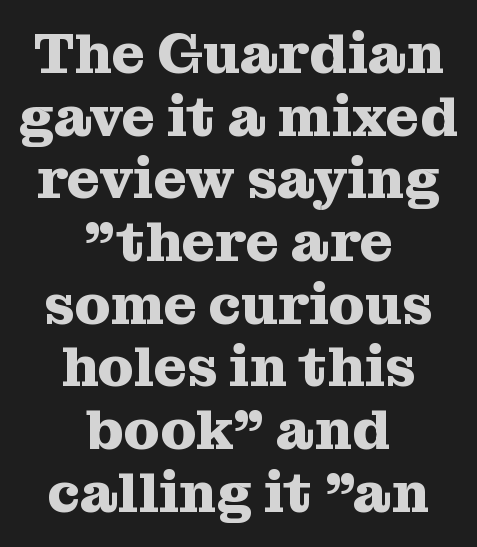
{"serif": "yes", "italic": "no", "bold": "yes", "weight": "heavy", "width": "normal", "stroke_contrast": "medium", "x_height": "medium", "monospaced": "no", "underline": "no", "align": "center", "line_spacing": "tight", "line_spacing_ratio": 1.1, "letter_spacing": "normal", "letter_spacing_em": 0.0, "glyph_px": 57}
